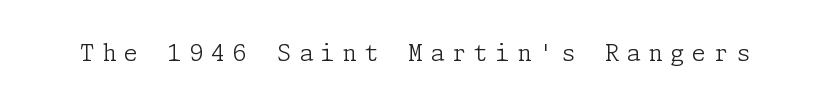
The passage shown has open, widely tracked lettering throughout. Is this a heavy cut? Hardly; it is regular or lighter. The gap between lines stays unmarked. Ordinary non-slanted type is in use.
